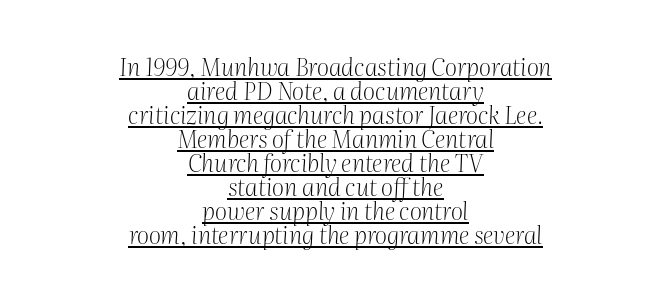
Every character sits at an angle, as italics do. This block would grow much taller if given ordinary leading; it's compressed now. The typesetter has applied underlining to the passage shown. Compared with typical body copy, the letter spacing here is the same. Unbolded letterforms with no extra heft.
